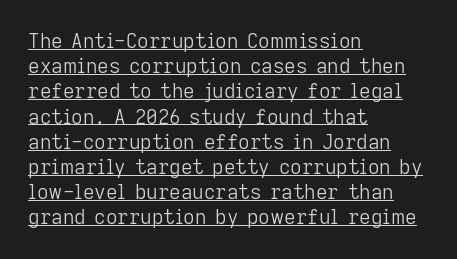
{"italic": "no", "bold": "no", "underline": "yes", "align": "left", "line_spacing": "normal", "line_spacing_ratio": 1.26, "letter_spacing": "normal", "letter_spacing_em": 0.0, "glyph_px": 20}
